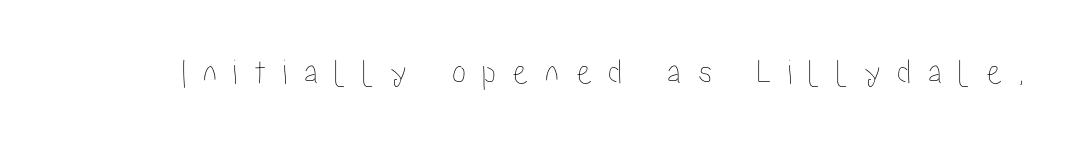
Q: Is the text italic (slanted)? A: No, it is upright.
Q: Is the text underlined? A: No.
Q: Is the spacing between letters normal or unusually wide? A: Unusually wide.
Q: Width (condensed, normal, or wide)? A: Condensed.
Q: Stroke contrast? A: Low.
Q: x-height? A: Medium.
Q: Monospaced? A: No.
